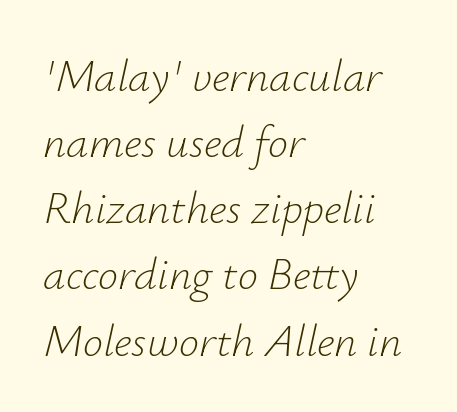
The image shows 45 px light type, italic (leaning right); set left-aligned, normal line spacing (1.47x), normal letter spacing, not underlined; low stroke contrast and a small x-height.
